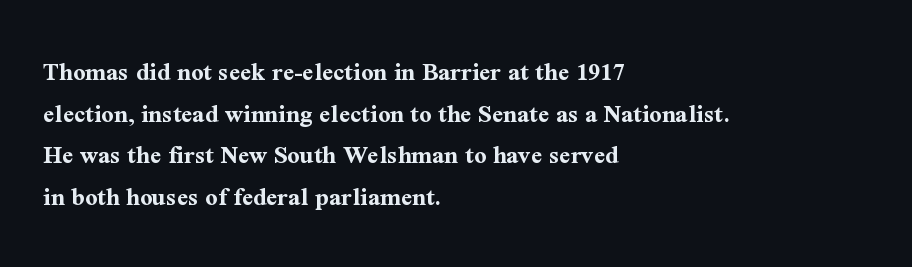
{"italic": "no", "bold": "yes", "underline": "no", "align": "left", "line_spacing": "normal", "line_spacing_ratio": 1.54, "letter_spacing": "normal", "letter_spacing_em": 0.0, "glyph_px": 27}
